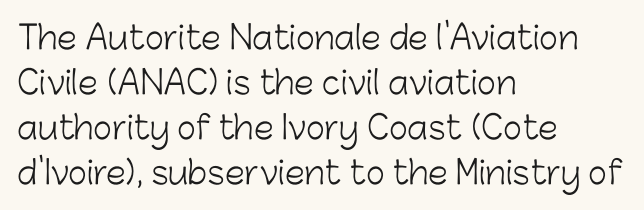
Q: Is the text bold? A: No.
Q: Is the text italic (slanted)? A: No, it is upright.
Q: Is the typeface a serif or a sans-serif typeface? A: Sans-serif.
Q: Is the text underlined? A: No.
Q: How is the paragraph aligned? A: Left-aligned.
Q: Is the spacing between letters normal or unusually wide? A: Normal.
Q: Is the spacing between lines tight, normal or loose? A: Normal.
Q: Width (condensed, normal, or wide)? A: Normal.
Q: Stroke contrast? A: Low.
Q: x-height? A: Medium.
Q: Monospaced? A: No.
